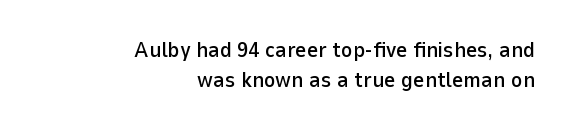
Q: Is the text italic (slanted)? A: No, it is upright.
Q: Is the text underlined? A: No.
Q: How is the paragraph aligned? A: Right-aligned.
Q: Is the spacing between letters normal or unusually wide? A: Normal.
Q: Is the spacing between lines tight, normal or loose? A: Normal.
